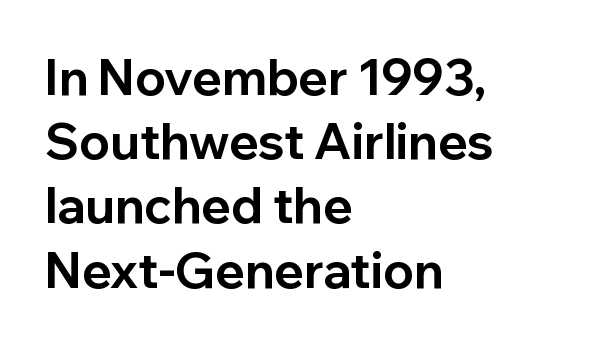
Q: Is the text bold? A: Yes.
Q: Is the text italic (slanted)? A: No, it is upright.
Q: Is the typeface a serif or a sans-serif typeface? A: Sans-serif.
Q: Is the text underlined? A: No.
Q: How is the paragraph aligned? A: Left-aligned.
Q: Is the spacing between letters normal or unusually wide? A: Normal.
Q: Is the spacing between lines tight, normal or loose? A: Normal.
Q: Width (condensed, normal, or wide)? A: Normal.
Q: Stroke contrast? A: Low.
Q: x-height? A: Medium.
Q: Monospaced? A: No.
